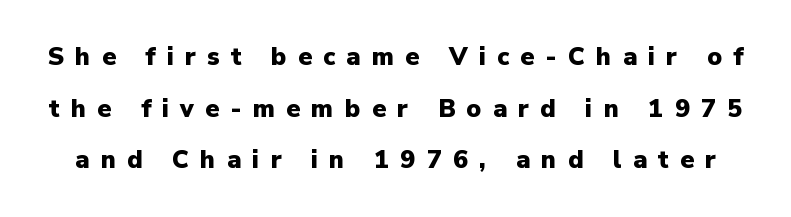
The image shows 25 px bold type, upright; set loose line spacing (2.07x), unusually wide letter spacing (+0.45 em), not underlined.
